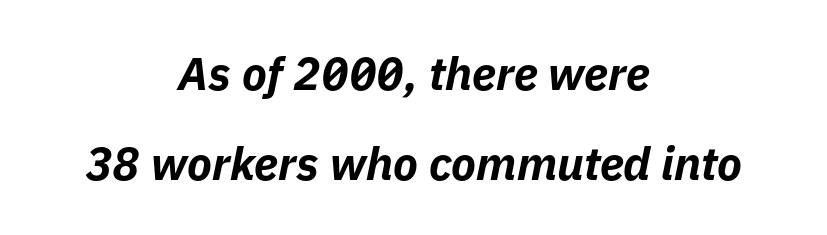
The image shows 46 px bold type, italic (leaning right); set centered, loose line spacing (1.95x), normal letter spacing, not underlined; low stroke contrast and a medium x-height.
